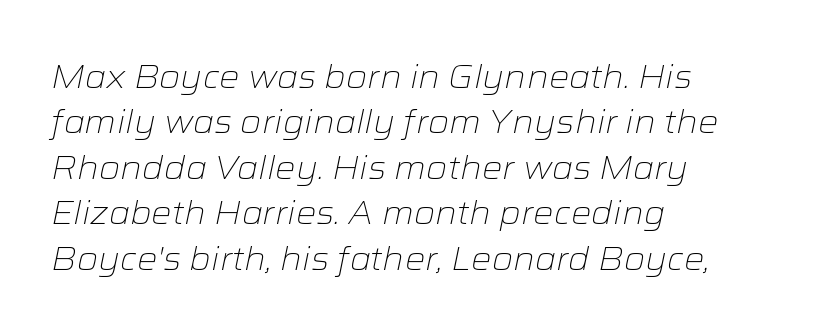
{"italic": "yes", "lean": "right", "slant_degrees": 12, "bold": "no", "weight": "light", "width": "wide", "stroke_contrast": "low", "x_height": "medium", "monospaced": "no", "underline": "no", "align": "left", "line_spacing": "normal", "line_spacing_ratio": 1.42, "letter_spacing": "normal", "letter_spacing_em": 0.0, "glyph_px": 32}
